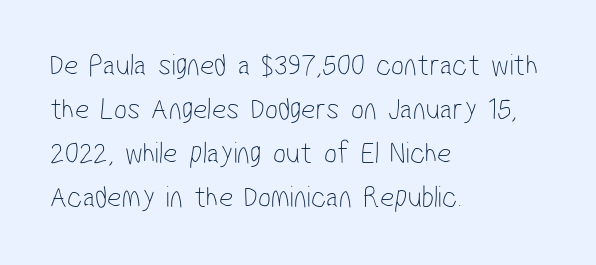
Is this a sans? Yes — the strokes have no serifs. The paragraph shown leans on its left margin. The type is set solid horizontally, with unmodified tracking. Do the characters align in a grid? No, the font is proportional. Quick note: underline off.
